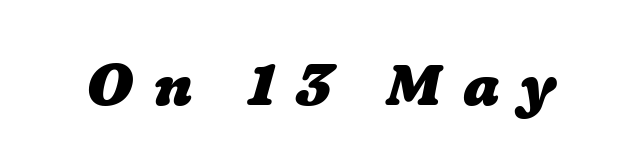
Loose tracking; the words dissolve into strings of separated letters. Only glyphs here, with clear space below each row. This is heavy type, rendered in bold. Looks like regular typesetting: each glyph gets only the width it needs.
